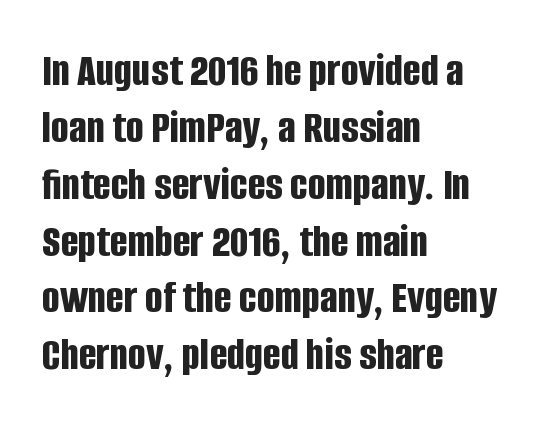
{"serif": "no", "italic": "no", "bold": "yes", "weight": "bold", "width": "condensed", "stroke_contrast": "low", "x_height": "large", "monospaced": "no", "underline": "no", "align": "left", "line_spacing_ratio": 1.21, "letter_spacing": "normal", "letter_spacing_em": 0.0, "glyph_px": 47}
